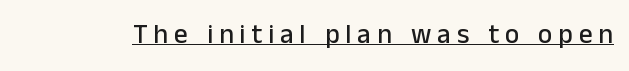
Short note: letters widely spaced. This sample carries an underscore along the baseline area. The specimen reads as upright at a glance.
